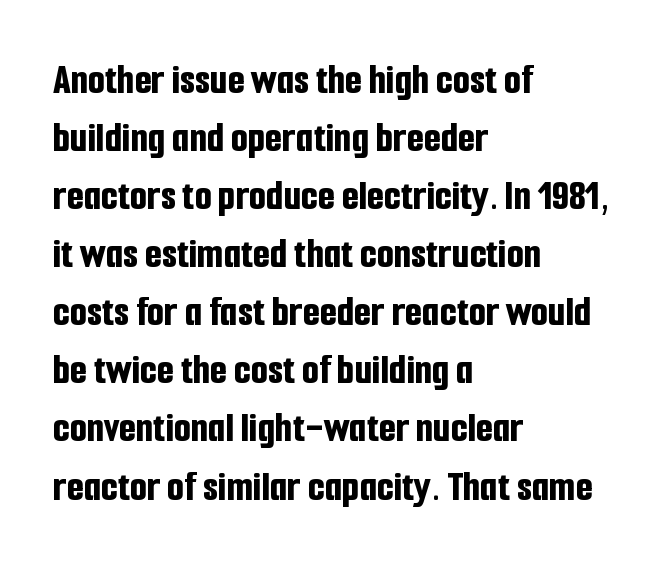
What weight is shown? A full bold with thick strokes. Normally led — the rows are evenly, conventionally spaced. Visually the block forms a straight wall on the left and a jagged coastline on the right. The characters display no serif detailing; their extremities are plain. Is the letter spacing exaggerated? No — it looks like the ordinary default.
